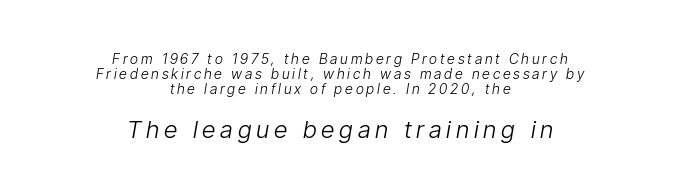
{"italic": "yes", "lean": "right", "slant_degrees": 9, "bold": "no", "underline": "no", "align": "center", "line_spacing": "tight", "line_spacing_ratio": 1.07, "letter_spacing": "wide", "letter_spacing_em": 0.2, "larger_block": "second", "size_ratio": 1.71, "glyph_px": 24}
